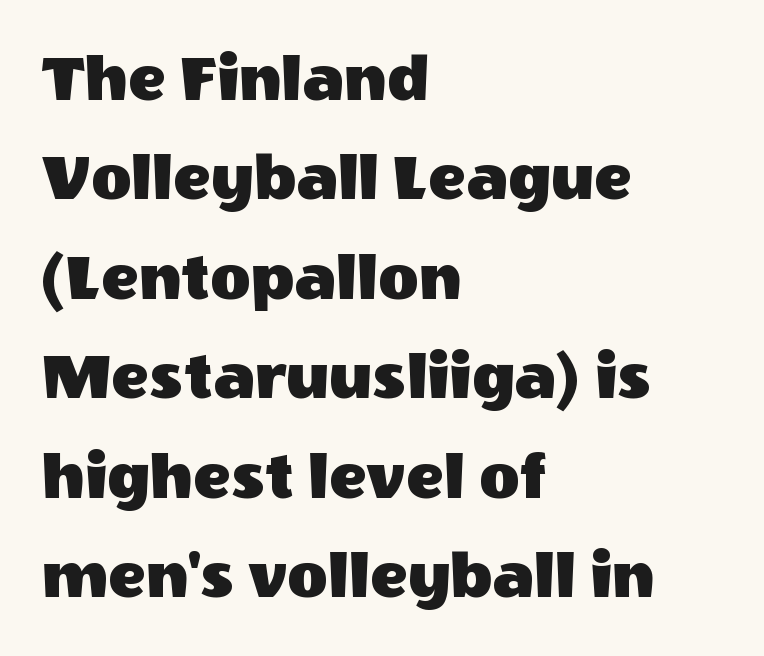
{"serif": "no", "italic": "no", "width": "normal", "x_height": "large", "monospaced": "no", "underline": "no", "align": "left", "line_spacing": "normal", "line_spacing_ratio": 1.42, "letter_spacing": "normal", "letter_spacing_em": 0.0, "glyph_px": 70}
